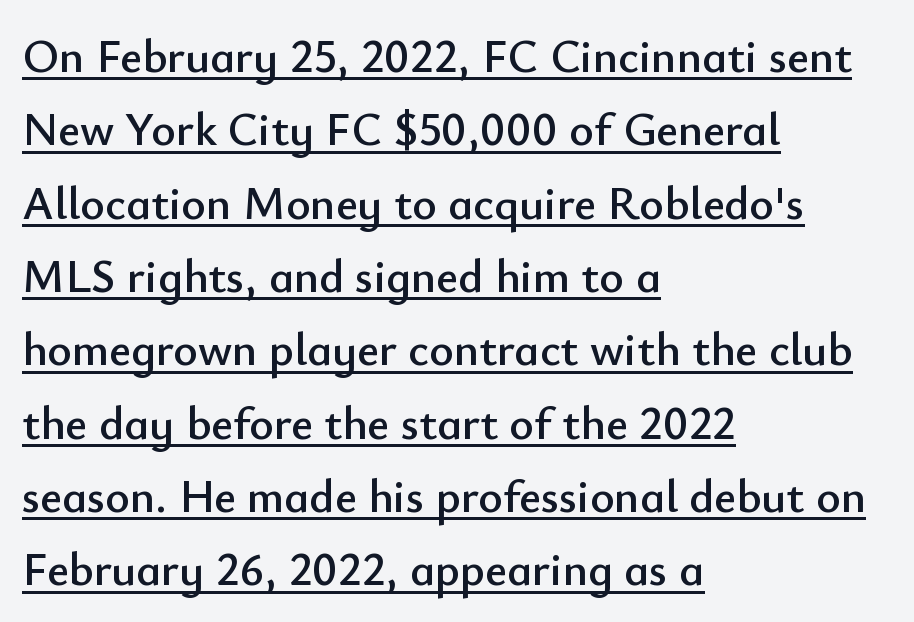
The image shows 47 px sans-serif type, upright; set left-aligned, normal line spacing (1.56x), normal letter spacing, underlined; low stroke contrast and a small x-height.
